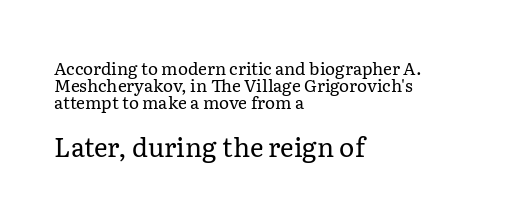
The image shows 26 px text type, upright; set left-aligned, tight line spacing (1.0x), normal letter spacing, not underlined; the second (bottom) block is 1.53x larger.
